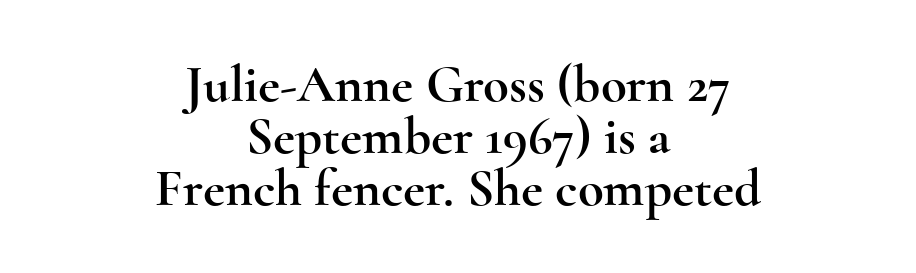
Layout note: lines centered. Small tapered or slab feet sit at the stroke ends, so this counts as serif. A clean baseline with only descenders dipping below it. Proportional: the letters do not fall into vertical columns.
